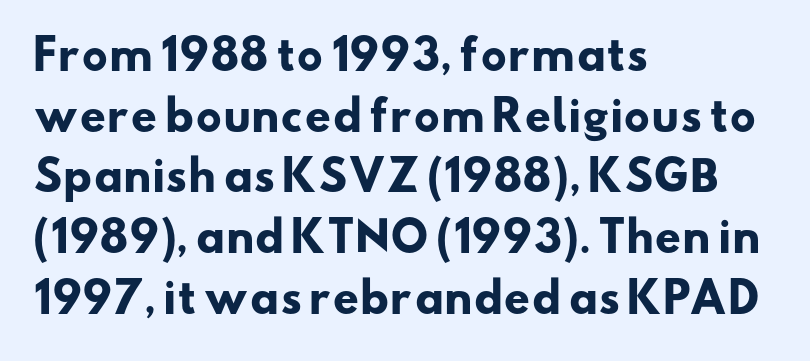
This block has exactly the height ordinary leading produces. Glyph-to-glyph distance matches everyday printed text. Heavy-handed strokes throughout: this text is bold. The glyphs are unaccompanied by any horizontal stroke below them. A sans-serif font was chosen for this passage.
